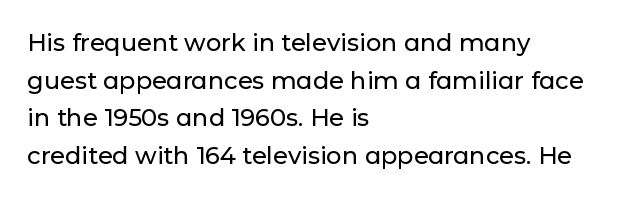
The image shows 24 px text type, upright; set left-aligned, normal line spacing (1.57x), normal letter spacing, not underlined.
